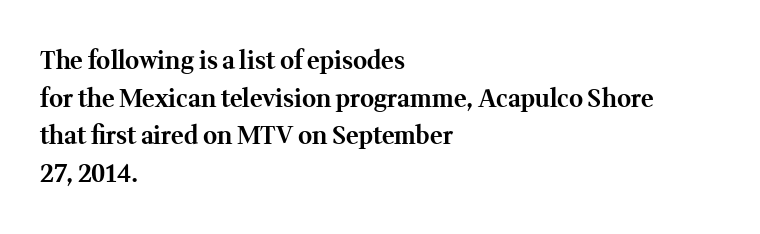
Q: Is the text bold? A: Yes.
Q: Is the text italic (slanted)? A: No, it is upright.
Q: Is the text underlined? A: No.
Q: How is the paragraph aligned? A: Left-aligned.
Q: Is the spacing between letters normal or unusually wide? A: Normal.
Q: Is the spacing between lines tight, normal or loose? A: Normal.
